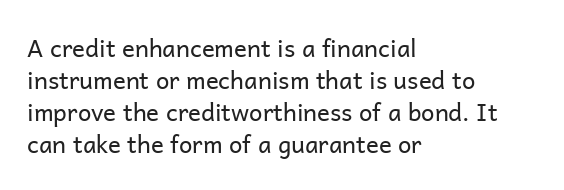
A bare baseline throughout the passage. Does the lettering tilt? It doesn't — this is upright. Leftover space on each line is placed entirely after the last word. Regarding leading, the lines here are spaced in the standard way. Inter-character spacing is left at the font's built-in metrics. Compared with a typical body face, this is equally light or lighter still.
